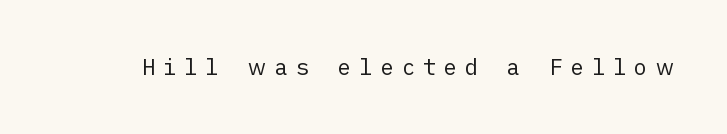
The image shows 22 px text type, upright; set unusually wide letter spacing (+0.36 em), not underlined.
